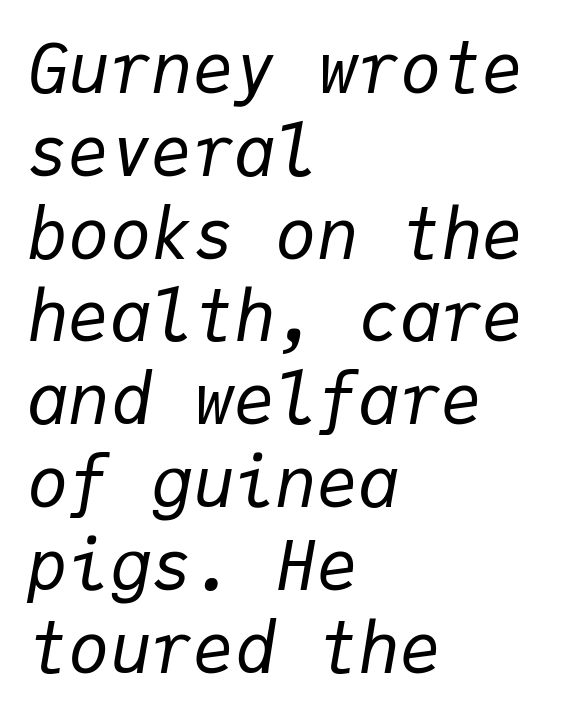
{"italic": "yes", "lean": "right", "slant_degrees": 9, "bold": "no", "weight": "regular", "width": "normal", "stroke_contrast": "low", "x_height": "medium", "monospaced": "yes", "underline": "no", "align": "left", "line_spacing_ratio": 1.2, "letter_spacing": "normal", "letter_spacing_em": 0.0, "glyph_px": 69}
